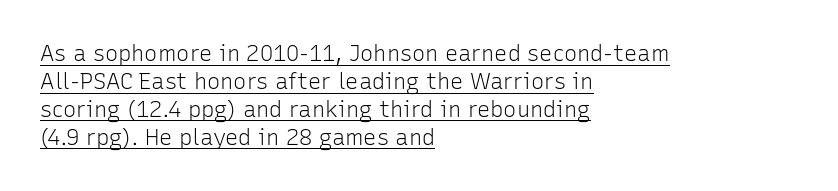
{"italic": "no", "bold": "no", "underline": "yes", "align": "left", "line_spacing": "normal", "line_spacing_ratio": 1.27, "letter_spacing": "normal", "letter_spacing_em": 0.0, "glyph_px": 22}
